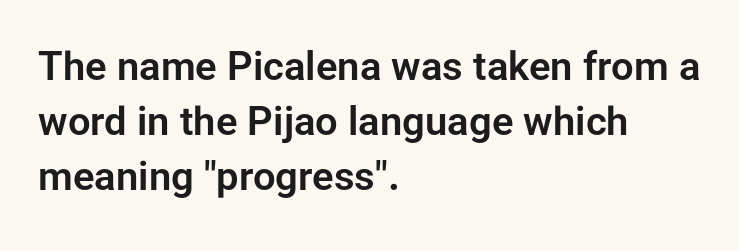
Q: Is the text italic (slanted)? A: No, it is upright.
Q: Is the typeface a serif or a sans-serif typeface? A: Sans-serif.
Q: Is the text underlined? A: No.
Q: How is the paragraph aligned? A: Left-aligned.
Q: Is the spacing between letters normal or unusually wide? A: Normal.
Q: Is the spacing between lines tight, normal or loose? A: Normal.
Q: Width (condensed, normal, or wide)? A: Normal.
Q: Stroke contrast? A: Low.
Q: x-height? A: Medium.
Q: Monospaced? A: No.
